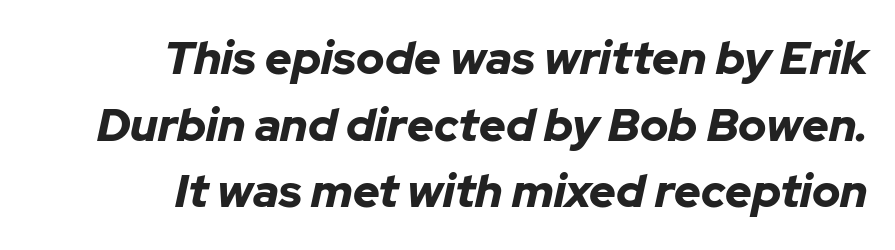
{"italic": "yes", "lean": "right", "slant_degrees": 12, "bold": "yes", "weight": "bold", "width": "normal", "stroke_contrast": "low", "x_height": "medium", "monospaced": "no", "underline": "no", "align": "right", "line_spacing": "normal", "line_spacing_ratio": 1.45, "letter_spacing": "normal", "letter_spacing_em": 0.0, "glyph_px": 46}
